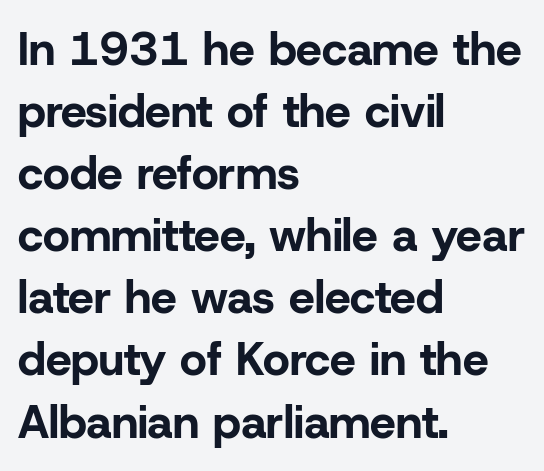
{"serif": "no", "italic": "no", "bold": "yes", "weight": "bold", "width": "normal", "stroke_contrast": "low", "x_height": "medium", "monospaced": "no", "underline": "no", "align": "left", "line_spacing": "normal", "line_spacing_ratio": 1.35, "letter_spacing": "normal", "letter_spacing_em": 0.0, "glyph_px": 46}
